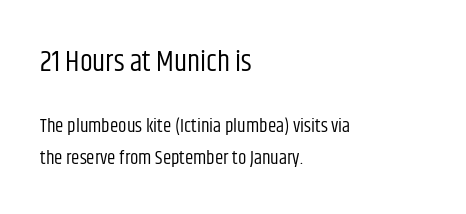
Tracking here is standard; glyphs follow each other at the usual distance. Check under the words: just untouched page. Two sizes are in play, and the larger belongs to the first block. This is sans-serif lettering, the kind often seen on screens and signage.
